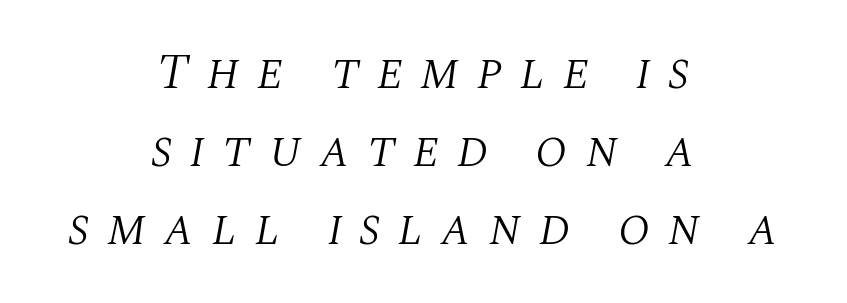
Honestly, the letter spacing is so wide it's the main thing you notice. This rendering employs a face with finishing strokes, i.e., a serif. These lines stack symmetrically, like a column narrowing and widening about its center. A quiet, ordinary-to-light weight characterises the typeface. The designer left line spacing at the default. Observe the lean: these are italic letterforms.
